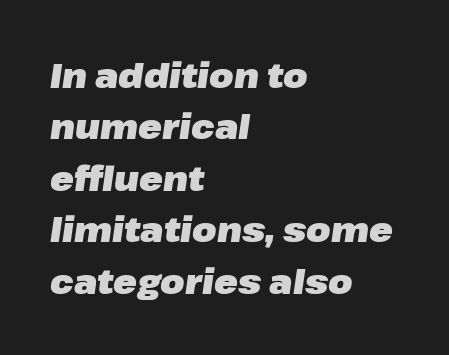
Q: Is the text bold? A: Yes.
Q: Is the text italic (slanted)? A: Yes, it leans right by about 8 degrees.
Q: Is the text underlined? A: No.
Q: How is the paragraph aligned? A: Left-aligned.
Q: Is the spacing between letters normal or unusually wide? A: Normal.
Q: Is the spacing between lines tight, normal or loose? A: Normal.
Q: Width (condensed, normal, or wide)? A: Normal.
Q: Stroke contrast? A: Low.
Q: x-height? A: Medium.
Q: Monospaced? A: No.
